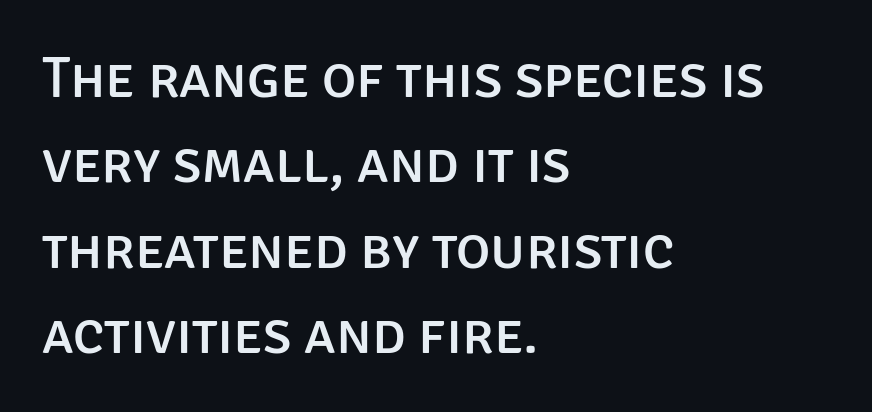
Caption: multi-line text, flush left, ragged right. Is this a fixed-width face? No — the glyphs have proportional, varying widths. Characters remain perfectly vertical along every line. The horizontal fit of the characters is conventional and even.
